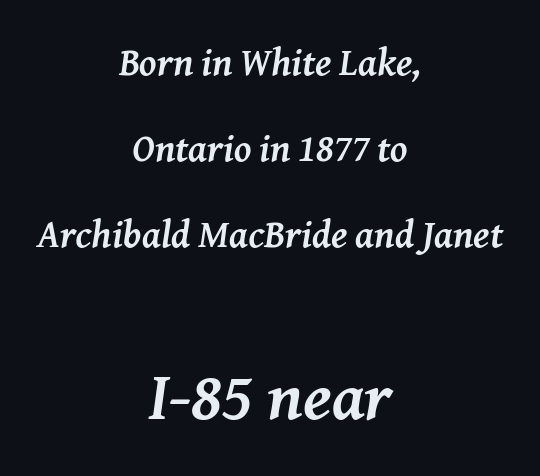
{"serif": "yes", "italic": "yes", "lean": "right", "slant_degrees": 8, "bold": "yes", "weight": "semibold", "width": "normal", "stroke_contrast": "medium", "x_height": "medium", "monospaced": "no", "underline": "no", "align": "center", "line_spacing": "loose", "line_spacing_ratio": 2.2, "letter_spacing": "normal", "letter_spacing_em": 0.0, "larger_block": "second", "size_ratio": 1.74, "glyph_px": 68}
